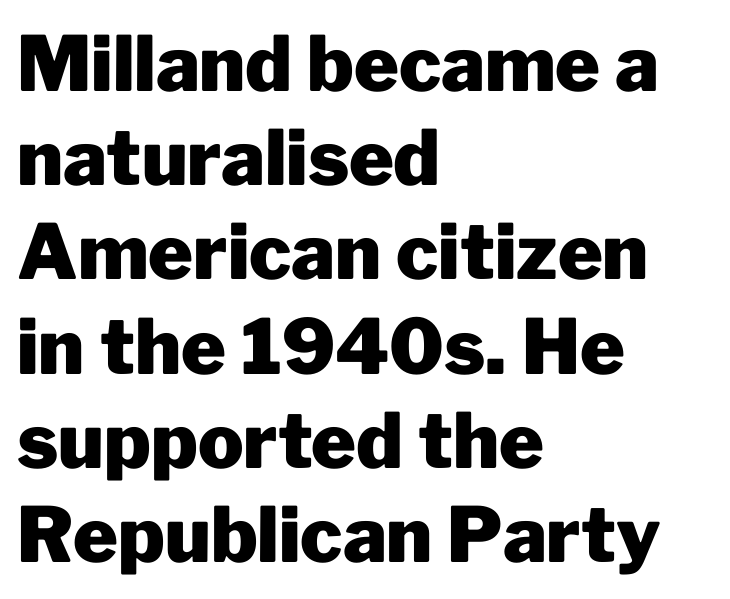
The image shows 76 px heavy sans-serif type, upright; set left-aligned, line spacing 1.24x, normal letter spacing, not underlined; low stroke contrast and a medium x-height.
